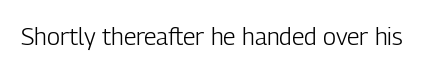
{"italic": "no", "bold": "no", "underline": "no", "letter_spacing": "normal", "letter_spacing_em": 0.0, "glyph_px": 24}
